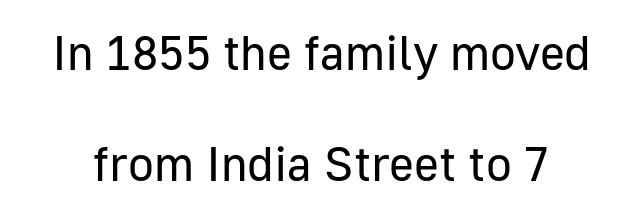
The glyphs in this specimen are sans serif. Compared with a typical body face, this is equally light or lighter still. Nothing unusual about the tracking: characters are spaced as the font intends. Unlike italic type, these characters show no tilt at all. The face used here is proportionally spaced, like ordinary book or web type.
